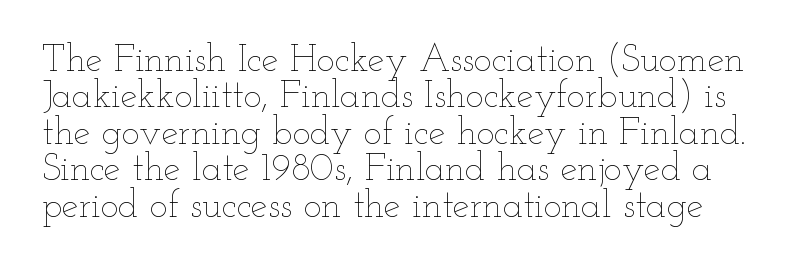
The image shows 38 px thin, wide type, upright; set tight line spacing (0.96x), normal letter spacing, not underlined; low stroke contrast and a small x-height.
